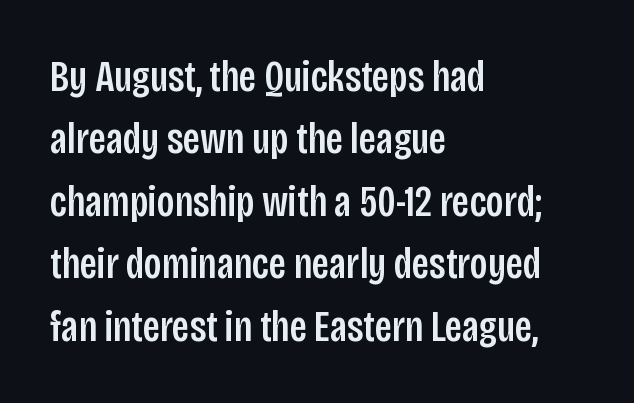
The image shows 44 px condensed sans-serif type, upright; set left-aligned, normal line spacing (1.42x), normal letter spacing, not underlined; low stroke contrast and a large x-height.
